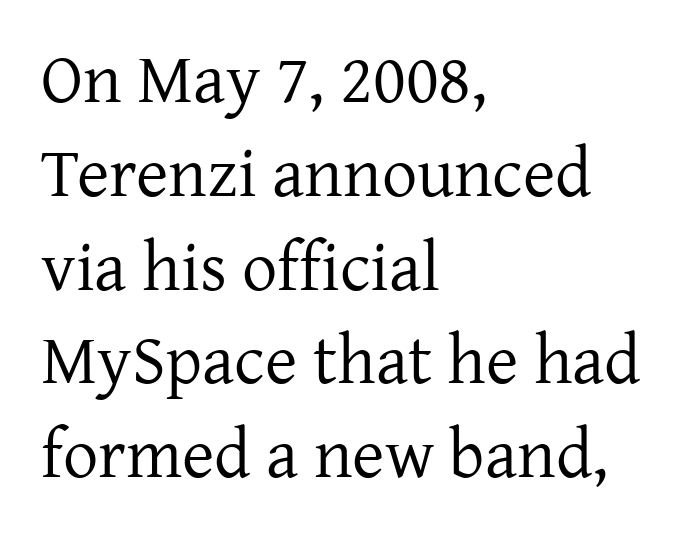
This sample uses plain, unmodified letter spacing. The font's upright variant was chosen for this text. No chunkiness to these letters — they're not bold. Examine the stroke ends and you'll spot serifs. Letters rest on an invisible, unmarked baseline. Interline gaps are of average width in this sample.
